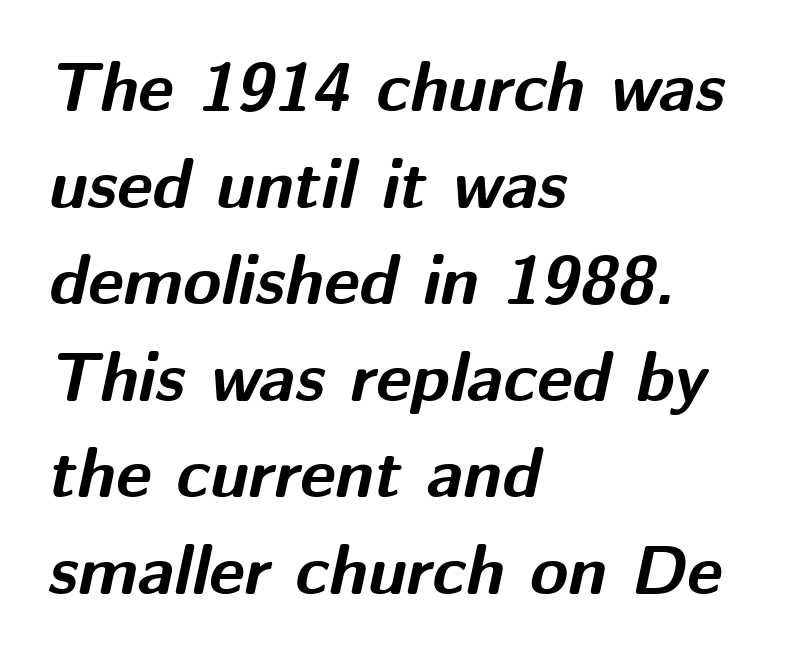
A student would call this left alignment; a typographer would say flush left, rag right. The passage shown is emphatically bold. There's an unmistakable incline to the writing here. Compared with typical body copy, the letter spacing here is the same. The foot of each line stays bare and open. The leading is moderate, giving the passage an even texture.
